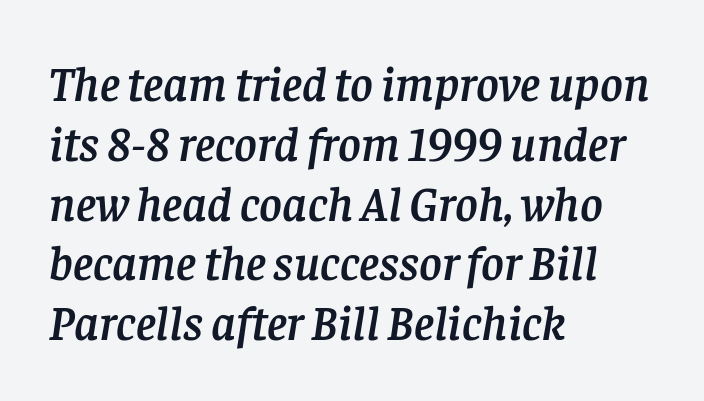
{"serif": "yes", "italic": "yes", "lean": "right", "slant_degrees": 8, "width": "normal", "stroke_contrast": "low", "x_height": "large", "monospaced": "no", "underline": "no", "align": "left", "line_spacing_ratio": 1.22, "letter_spacing": "normal", "letter_spacing_em": 0.0, "glyph_px": 49}
